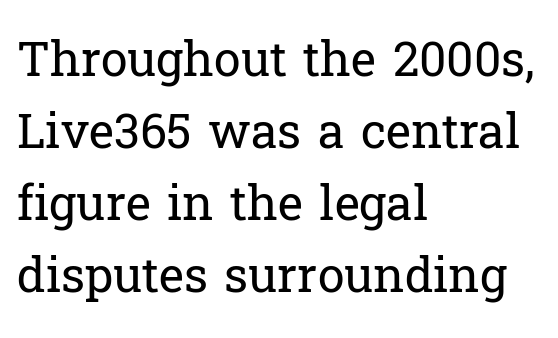
The typesetting does not lean heavy: it is not bold. The letters sit at their default tracking, neither squeezed nor spread. This block has exactly the height ordinary leading produces. Characters remain perfectly vertical along every line.
